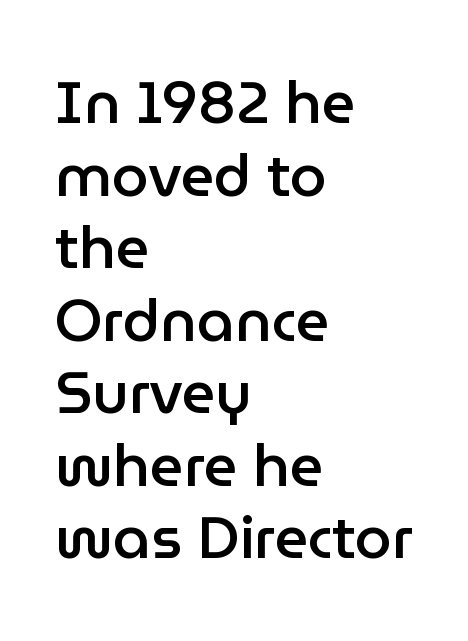
The zone under the glyphs is completely vacant. Do the letters lean? They stand straight. Think of a printed novel: that variable character pitch is what you see here. The rendering keeps characters at their native spacing. Left-aligned paragraph, ragged on the right. Each glyph is drawn with semibold strokes, heavier than normal yet not fully bold.
